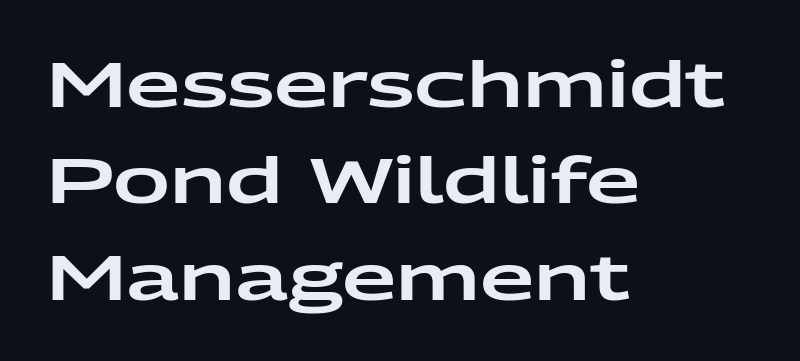
Descenders hang freely into open space. The passage shown stacks its lines at a standard gap. Observe the absence of serifs on each vertical stroke in this sample. This is the regular roman posture of the typeface. Look at the tracking — it's just the regular setting, nothing added. A typesetter would call this proportional, since set widths differ per character.
